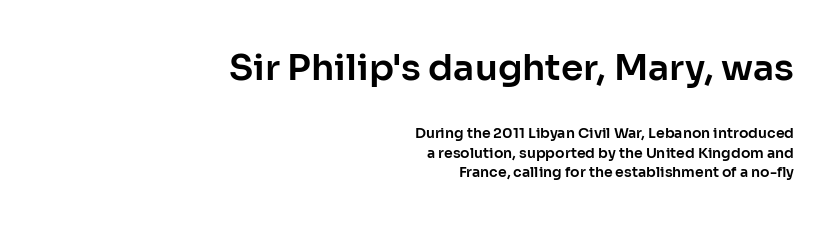
No feet cap the strokes, marking this as sans-serif type. The compositor pushed each line to the right boundary. Varying glyph widths throughout — classic text-font behaviour. Style check: upright.
